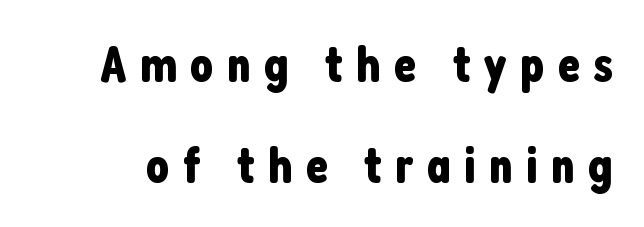
Loosely led — the rows are spread out. The words here are not underlined. Proportional: the letters do not fall into vertical columns. It's the straight-up-and-down kind of type.
